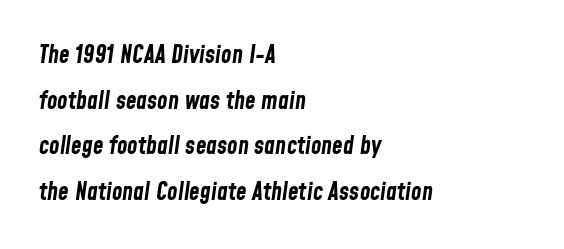
The image shows 24 px bold type, italic (leaning right); set left-aligned, loose line spacing (1.9x), normal letter spacing, not underlined.
